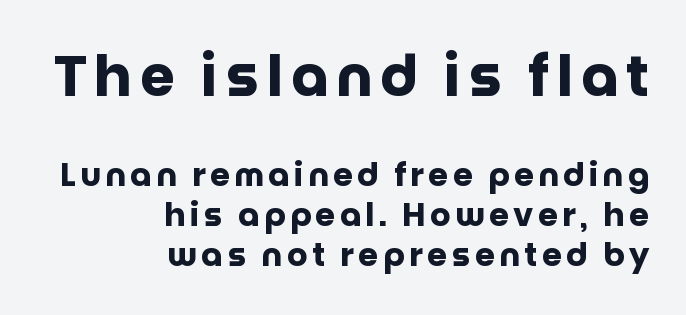
The image shows 56 px heavy sans-serif type, upright; set right-aligned, normal line spacing (1.25x), not underlined; the first (top) block is 1.75x larger; low stroke contrast and a large x-height.
